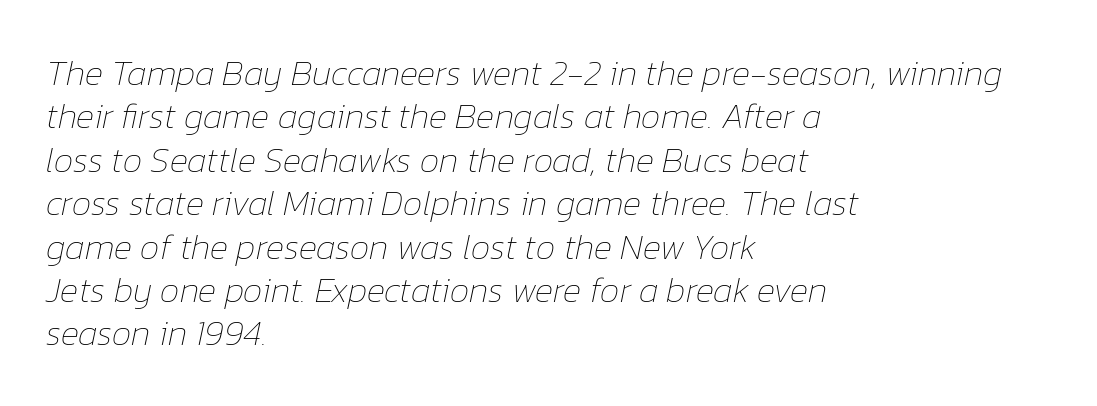
{"italic": "yes", "lean": "right", "slant_degrees": 12, "bold": "no", "weight": "thin", "width": "normal", "stroke_contrast": "low", "x_height": "medium", "monospaced": "no", "underline": "no", "align": "left", "line_spacing_ratio": 1.24, "letter_spacing": "normal", "letter_spacing_em": 0.0, "glyph_px": 35}
